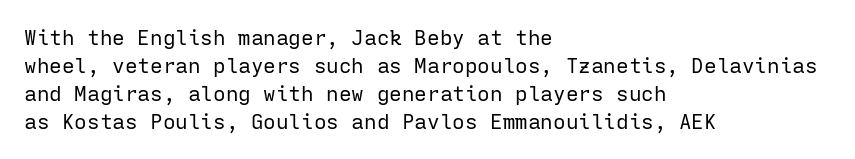
The image shows 21 px text type, upright; set left-aligned, normal line spacing (1.33x), normal letter spacing, not underlined.
